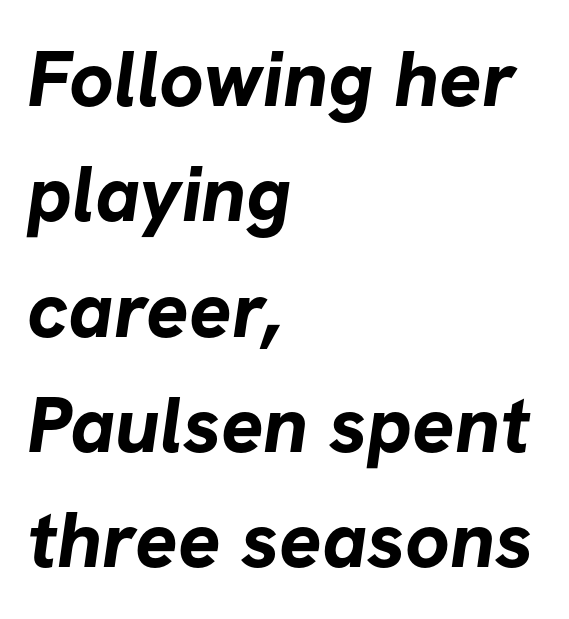
Q: Is the text bold? A: Yes.
Q: Is the typeface a serif or a sans-serif typeface? A: Sans-serif.
Q: Is the text underlined? A: No.
Q: How is the paragraph aligned? A: Left-aligned.
Q: Is the spacing between letters normal or unusually wide? A: Normal.
Q: Is the spacing between lines tight, normal or loose? A: Normal.
Q: Width (condensed, normal, or wide)? A: Normal.
Q: Stroke contrast? A: Low.
Q: x-height? A: Medium.
Q: Monospaced? A: No.
